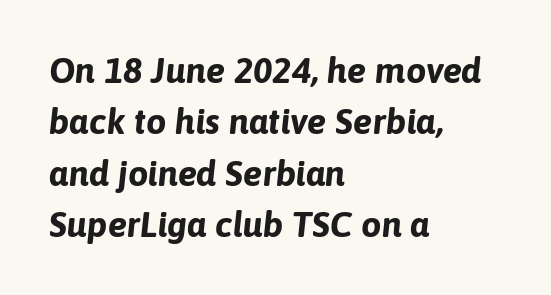
{"italic": "yes", "lean": "right", "slant_degrees": 6, "bold": "yes", "weight": "bold", "width": "normal", "stroke_contrast": "low", "x_height": "medium", "monospaced": "no", "underline": "no", "align": "left", "line_spacing": "normal", "line_spacing_ratio": 1.43, "letter_spacing": "normal", "letter_spacing_em": 0.0, "glyph_px": 36}
